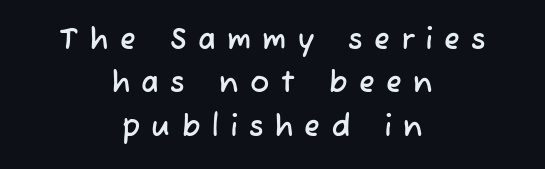
The text was rendered using a sans face with plain stroke endings. Successive baselines arrive at the customary interval. Characters follow at a spacing far wider than the type designer built in. A typesetter would call this proportional, since set widths differ per character. The passage is arranged like a title page — every line centered. Just letters on the line, the space beneath them empty.
